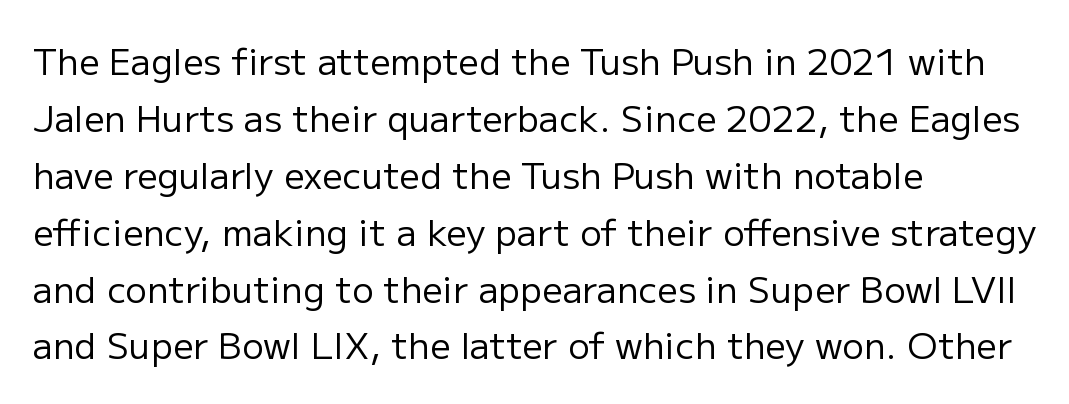
Look at the bottom of the vertical strokes: they stop flat, with no serifs. The passage shown stacks its lines at a standard gap. The compositor pushed each line to the left boundary. Unbolded letterforms with no extra heft. Tracking value appears to be zero — textbook default spacing.
